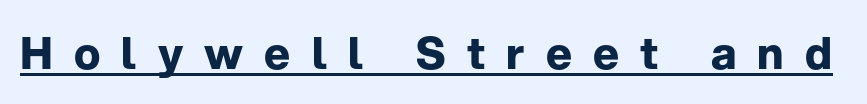
{"serif": "no", "italic": "no", "bold": "yes", "weight": "bold", "width": "normal", "stroke_contrast": "low", "x_height": "medium", "monospaced": "no", "underline": "yes", "letter_spacing": "wide", "letter_spacing_em": 0.48, "glyph_px": 44}
